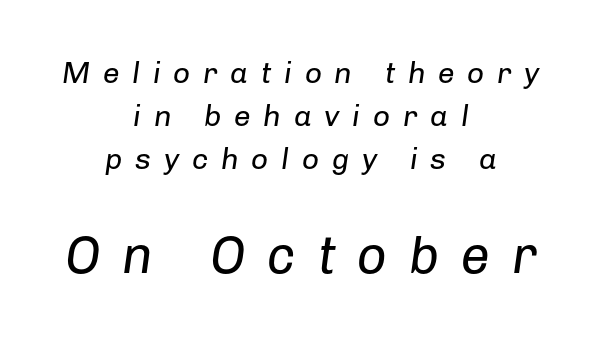
A quiet, ordinary-to-light weight characterises the typeface. Reading down the block, each line starts at a different indent, mirrored at its end. Plain, unruled lines of type. Glyph-to-glyph distance is far greater than everyday printed text. The whole block is typeset with a tilt.
